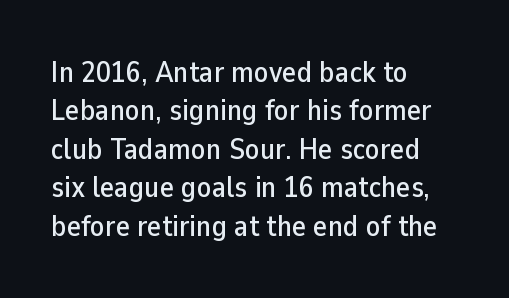
The image shows 30 px sans-serif type, upright; set left-aligned, normal line spacing (1.28x), normal letter spacing, not underlined; low stroke contrast and a medium x-height.
